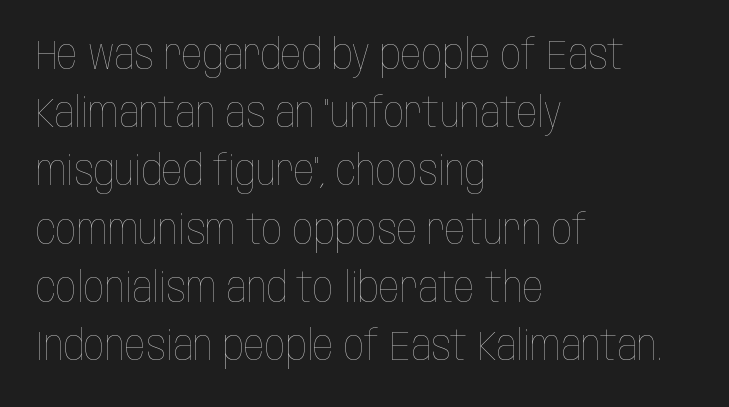
The image shows 41 px thin, condensed type, upright; set left-aligned, normal line spacing (1.42x), normal letter spacing, not underlined; low stroke contrast and a large x-height.
